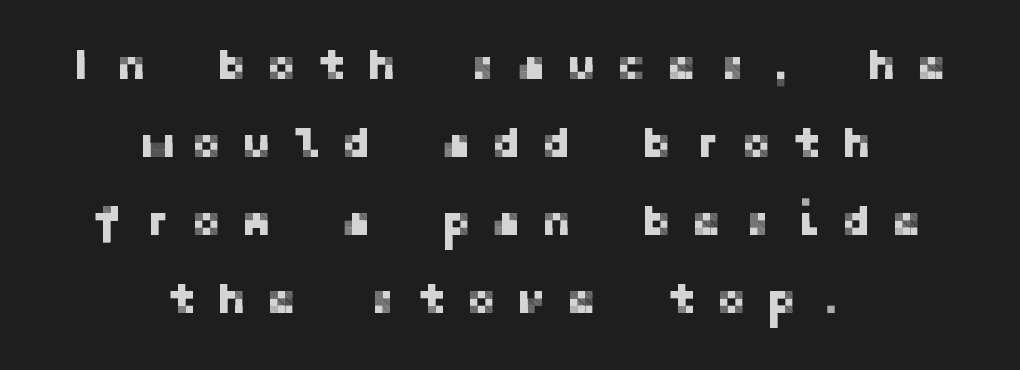
Only glyphs here, with clear space below each row. Do the letters lean? They stand straight. Unlike a traditional serif, this face leaves its strokes unadorned. If you folded the block vertically in half, each line would mirror itself in length. Loose tracking; the words dissolve into strings of separated letters.
